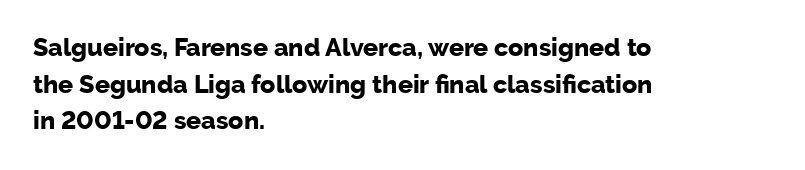
Q: Is the text bold? A: Yes.
Q: Is the text italic (slanted)? A: No, it is upright.
Q: Is the text underlined? A: No.
Q: How is the paragraph aligned? A: Left-aligned.
Q: Is the spacing between letters normal or unusually wide? A: Normal.
Q: Is the spacing between lines tight, normal or loose? A: Normal.
